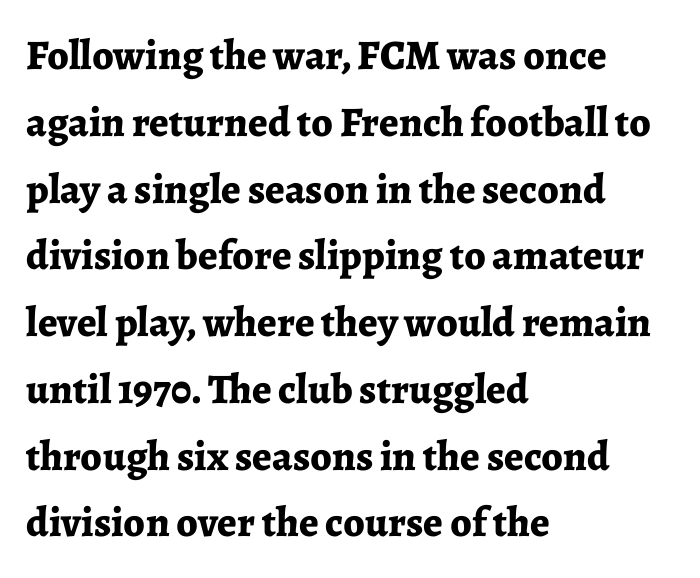
Q: Is the text bold? A: Yes.
Q: Is the text italic (slanted)? A: No, it is upright.
Q: Is the typeface a serif or a sans-serif typeface? A: Serif.
Q: Is the text underlined? A: No.
Q: How is the paragraph aligned? A: Left-aligned.
Q: Is the spacing between letters normal or unusually wide? A: Normal.
Q: Is the spacing between lines tight, normal or loose? A: Normal.
Q: Width (condensed, normal, or wide)? A: Normal.
Q: Stroke contrast? A: Low.
Q: x-height? A: Medium.
Q: Monospaced? A: No.
